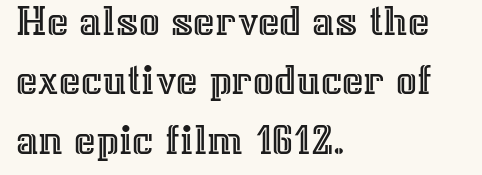
The axis of the letterforms is exactly vertical. The rendering keeps characters at their native spacing. Is the block centered? No — it sits flush against the left margin. The space between consecutive lines is moderate. The space beneath each line is pristine and unruled.
